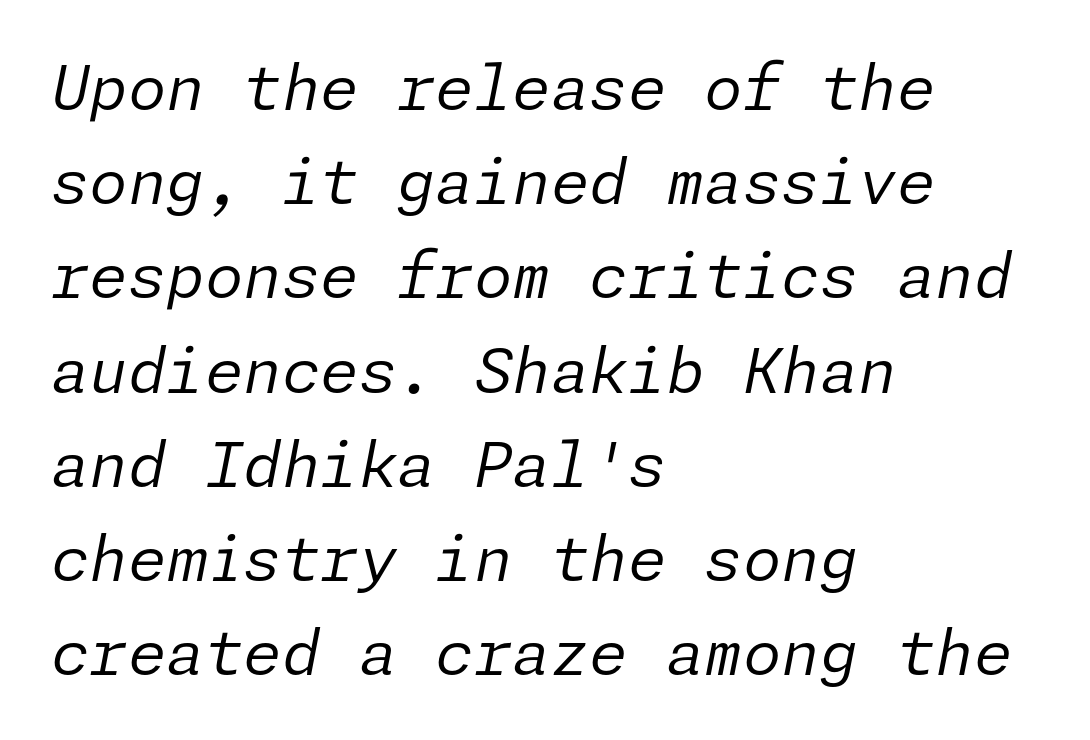
{"italic": "yes", "lean": "right", "slant_degrees": 11, "bold": "no", "weight": "regular", "width": "normal", "stroke_contrast": "low", "x_height": "medium", "underline": "no", "align": "left", "line_spacing": "normal", "line_spacing_ratio": 1.52, "letter_spacing": "normal", "letter_spacing_em": 0.0, "glyph_px": 62}
